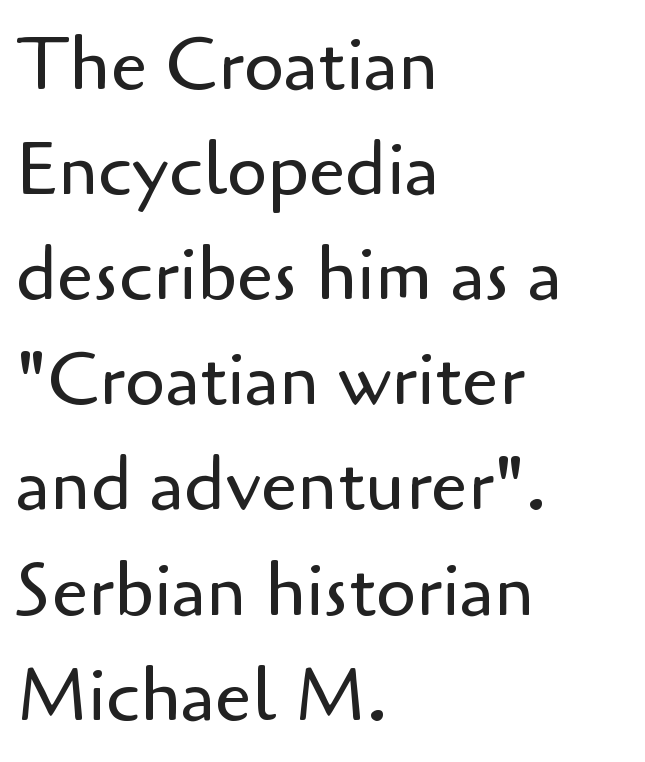
{"serif": "no", "italic": "no", "bold": "no", "weight": "regular", "width": "normal", "stroke_contrast": "low", "x_height": "small", "monospaced": "no", "underline": "no", "align": "left", "line_spacing": "normal", "line_spacing_ratio": 1.44, "letter_spacing": "normal", "letter_spacing_em": 0.0, "glyph_px": 73}
